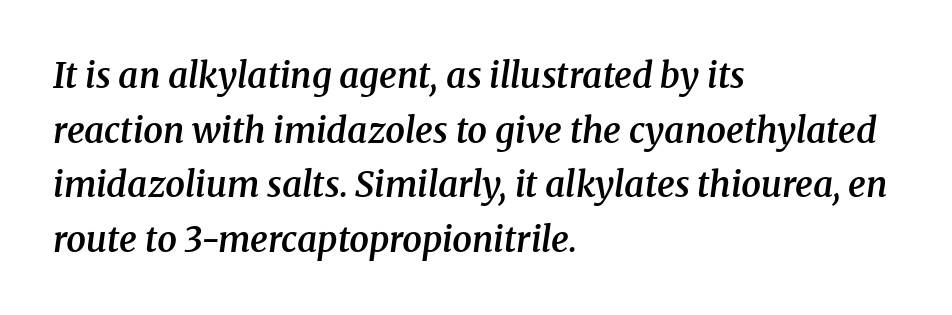
{"serif": "yes", "italic": "yes", "lean": "right", "slant_degrees": 8, "bold": "semi", "weight": "semibold", "width": "normal", "stroke_contrast": "medium", "x_height": "medium", "monospaced": "no", "underline": "no", "align": "left", "line_spacing": "normal", "line_spacing_ratio": 1.56, "letter_spacing": "normal", "letter_spacing_em": 0.0, "glyph_px": 35}
